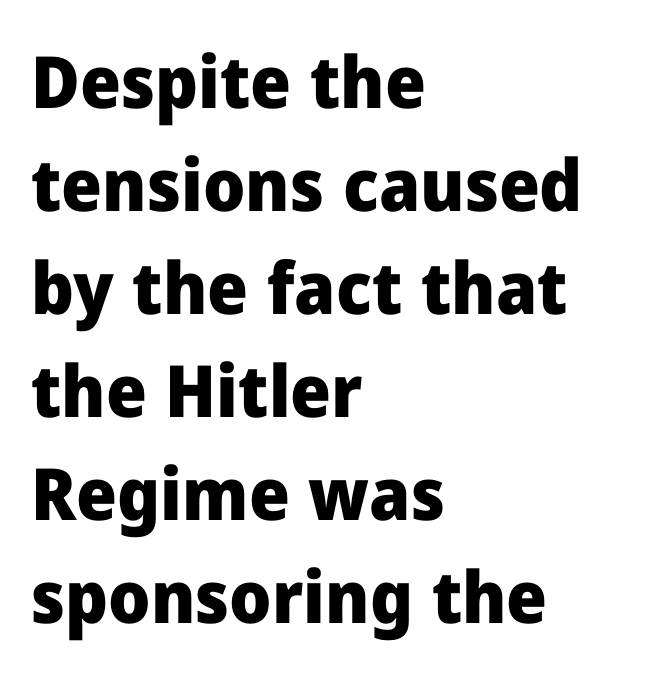
The lines sit at an ordinary, default distance from one another. Nobody touched the tracking dial on this one. Spacing verdict: proportional, widths tailored to each character. Regarding serifs, this sample does without them.
